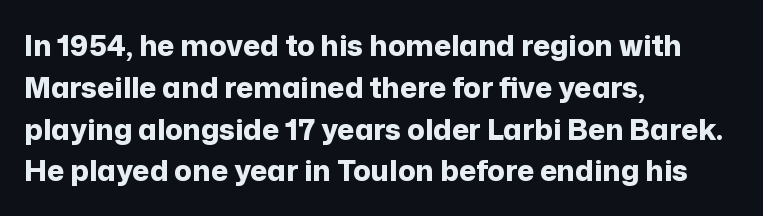
The image shows 29 px bold sans-serif type, upright; set left-aligned, normal line spacing (1.44x), normal letter spacing, not underlined; low stroke contrast and a medium x-height.
